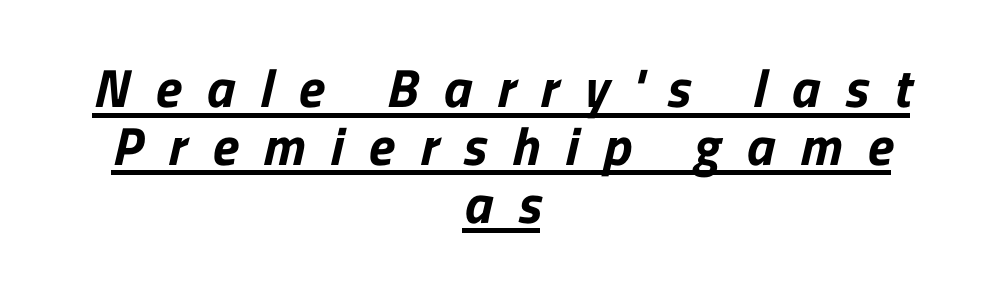
Q: Is the typeface a serif or a sans-serif typeface? A: Sans-serif.
Q: Is the text underlined? A: Yes.
Q: How is the paragraph aligned? A: Centered.
Q: Is the spacing between letters normal or unusually wide? A: Unusually wide.
Q: Is the spacing between lines tight, normal or loose? A: Tight.
Q: Width (condensed, normal, or wide)? A: Normal.
Q: Stroke contrast? A: Low.
Q: x-height? A: Medium.
Q: Monospaced? A: No.
